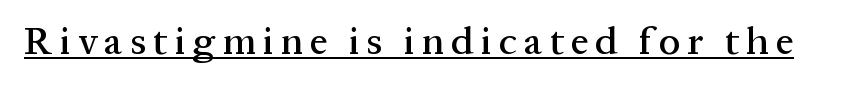
Q: Is the text italic (slanted)? A: No, it is upright.
Q: Is the typeface a serif or a sans-serif typeface? A: Serif.
Q: Is the text underlined? A: Yes.
Q: Width (condensed, normal, or wide)? A: Normal.
Q: Stroke contrast? A: Medium.
Q: x-height? A: Medium.
Q: Monospaced? A: No.
